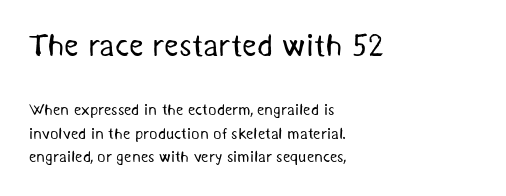
No extra tracking has been applied to these lines. The area under the type is left untouched. A classic flush-left, rag-right setting is used for this passage. These lines are composed in type without serifs. The passage shown is typed in a proportional face where columns would drift.
